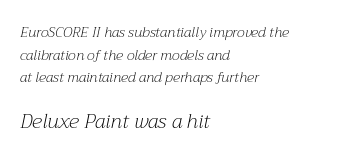
Q: Is the text bold? A: No.
Q: Is the text italic (slanted)? A: Yes, it leans right by about 12 degrees.
Q: Is the text underlined? A: No.
Q: How is the paragraph aligned? A: Left-aligned.
Q: Is the spacing between letters normal or unusually wide? A: Normal.
Q: Is the spacing between lines tight, normal or loose? A: Normal.
Q: Which block of text is set in a larger size, the first (top) or the second (bottom)? A: The second (bottom) one.
